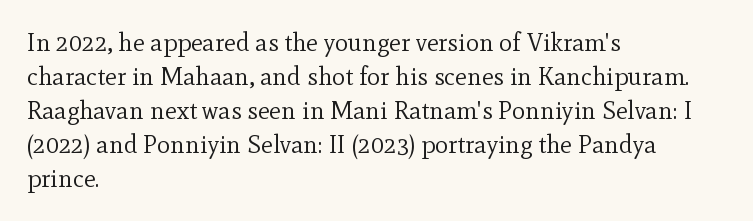
Q: Is the text bold? A: No.
Q: Is the text italic (slanted)? A: No, it is upright.
Q: Is the text underlined? A: No.
Q: How is the paragraph aligned? A: Left-aligned.
Q: Is the spacing between letters normal or unusually wide? A: Normal.
Q: Is the spacing between lines tight, normal or loose? A: Normal.
